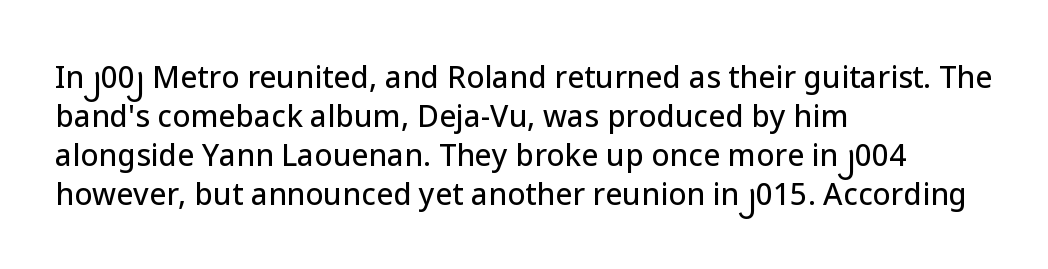
Line spacing here is normal. Words appear dense and cohesive because spacing is normal. Horizontal alignment here is leftward, the default for most running prose. Italic? Not at all — the glyphs are vertical. Classification — sans serif.
